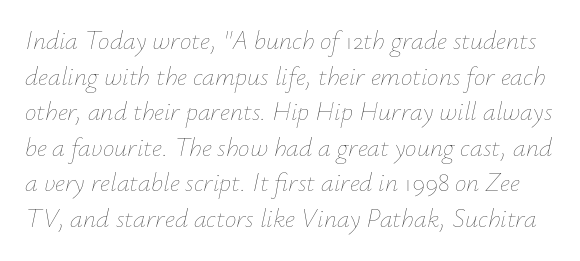
Line spacing here is normal. The horizontal fit of the characters is conventional and even. Compared with a typical body face, this is equally light or lighter still. The baseline area is clear. You can tell it's italic because the verticals aren't actually vertical.
